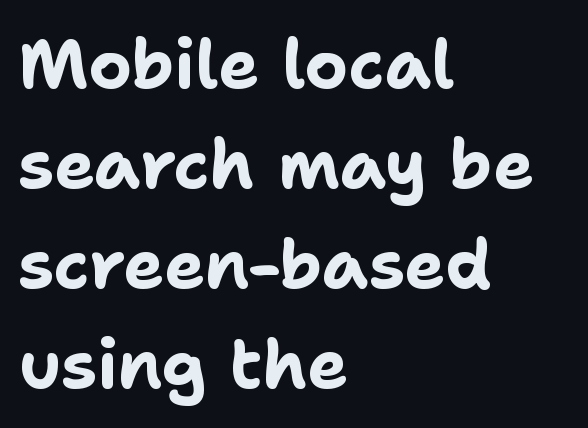
{"serif": "no", "italic": "no", "bold": "yes", "weight": "bold", "width": "normal", "stroke_contrast": "low", "x_height": "medium", "monospaced": "no", "underline": "no", "align": "left", "line_spacing": "normal", "line_spacing_ratio": 1.47, "letter_spacing": "normal", "letter_spacing_em": 0.0, "glyph_px": 68}
